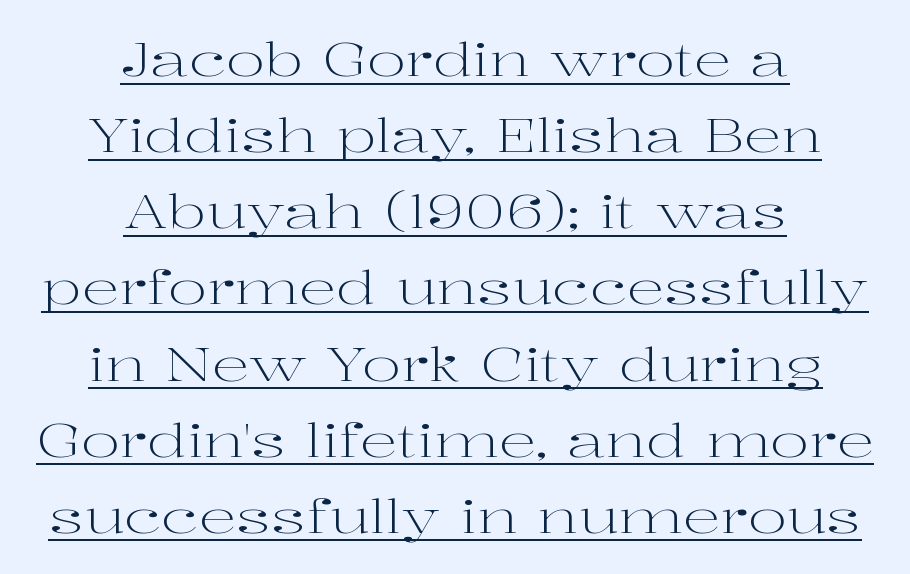
Q: Is the text bold? A: No.
Q: Is the text italic (slanted)? A: No, it is upright.
Q: Is the typeface a serif or a sans-serif typeface? A: Serif.
Q: Is the text underlined? A: Yes.
Q: How is the paragraph aligned? A: Centered.
Q: Is the spacing between letters normal or unusually wide? A: Normal.
Q: Is the spacing between lines tight, normal or loose? A: Normal.
Q: Width (condensed, normal, or wide)? A: Wide.
Q: Stroke contrast? A: High.
Q: x-height? A: Medium.
Q: Monospaced? A: No.
